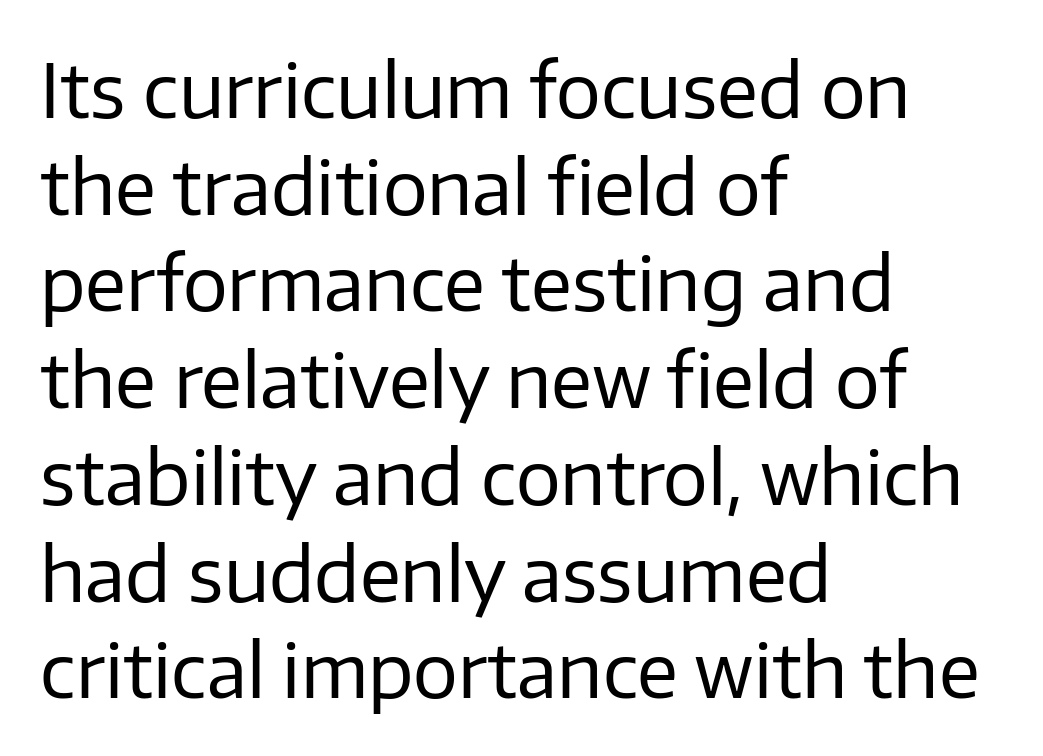
Caption: multi-line text, flush left, ragged right. A light-to-regular cut is what we see here. The font family rendered here belongs to the sans-serif group. The vertical gap from one line to the next is medium. Between one letter and the next there's only the usual sliver of space.
